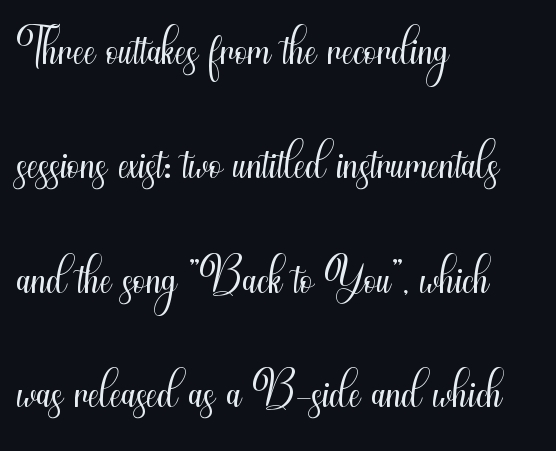
Stems here are at most as thick as an everyday book face. The baseline area is clear. Note: no serifs on the glyphs.
